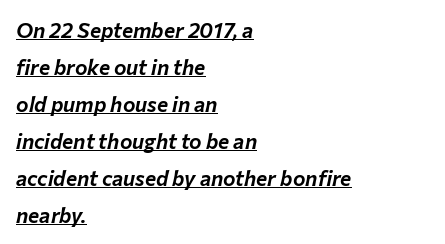
Q: Is the text italic (slanted)? A: Yes, it leans right by about 12 degrees.
Q: Is the text underlined? A: Yes.
Q: How is the paragraph aligned? A: Left-aligned.
Q: Is the spacing between letters normal or unusually wide? A: Normal.
